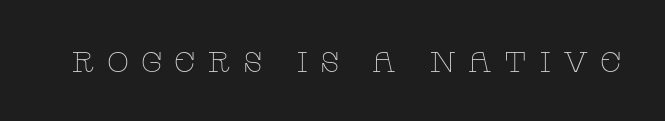
Q: Is the text bold? A: No.
Q: Is the text italic (slanted)? A: No, it is upright.
Q: Is the typeface a serif or a sans-serif typeface? A: Serif.
Q: Is the text underlined? A: No.
Q: Is the spacing between letters normal or unusually wide? A: Unusually wide.
Q: Width (condensed, normal, or wide)? A: Wide.
Q: Stroke contrast? A: Low.
Q: x-height? A: Large.
Q: Monospaced? A: No.
